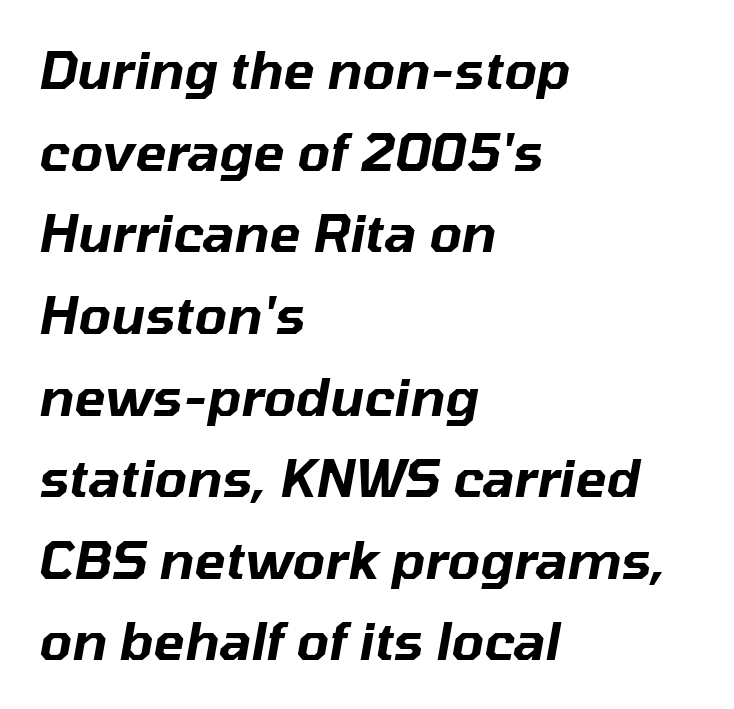
The image shows 52 px text type, italic (leaning right); set left-aligned, normal line spacing (1.57x), normal letter spacing, not underlined; low stroke contrast and a medium x-height.
